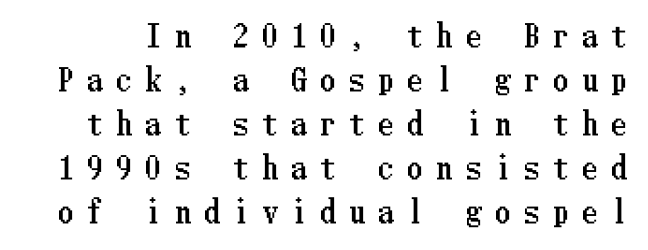
The image shows 30 px condensed type, upright; set normal line spacing (1.47x), unusually wide letter spacing (+0.47 em), not underlined; low stroke contrast and a medium x-height.
